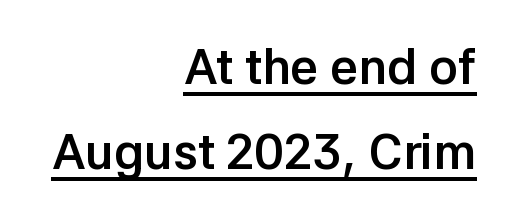
The image shows 49 px semibold sans-serif type, upright; set right-aligned, line spacing 1.73x, normal letter spacing, underlined; low stroke contrast and a medium x-height.
